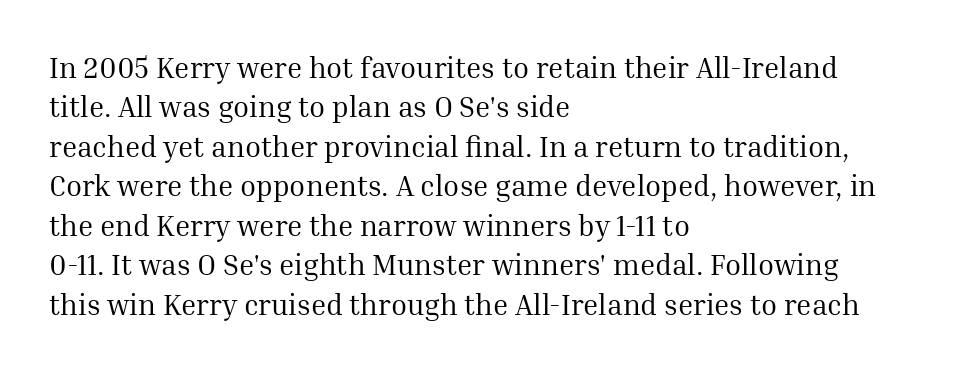
Varying glyph widths throughout — classic text-font behaviour. Horizontal alignment here is leftward, the default for most running prose. The text was rendered using a seriffed face with decorative stroke endings. The passage shown stacks its lines at a standard gap. Summary of weight: not heavy and not bold.
